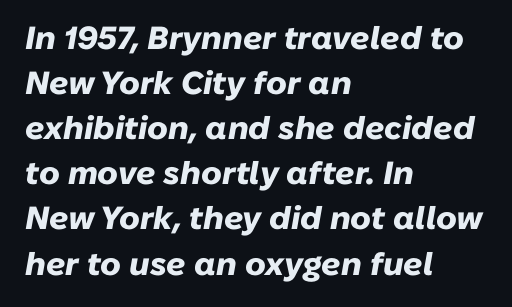
It's the slanting kind of type. The rendering uses natural spacing where letterforms have individual widths. The type is set solid horizontally, with unmodified tracking. Notice how the passage keeps a crisp vertical edge on the left only.
